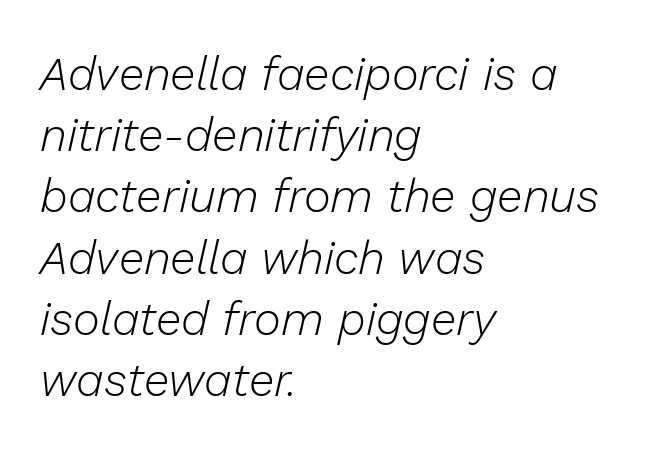
Q: Is the text bold? A: No.
Q: Is the text italic (slanted)? A: Yes, it leans right by about 13 degrees.
Q: Is the text underlined? A: No.
Q: How is the paragraph aligned? A: Left-aligned.
Q: Is the spacing between letters normal or unusually wide? A: Normal.
Q: Is the spacing between lines tight, normal or loose? A: Normal.
Q: Width (condensed, normal, or wide)? A: Normal.
Q: Stroke contrast? A: Low.
Q: x-height? A: Medium.
Q: Monospaced? A: No.
